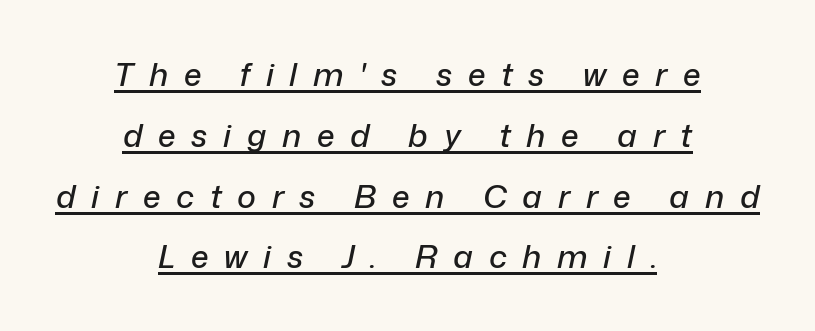
This sample carries an underscore along the baseline area. One glance says open: line gaps are wider than usual. Observe the wide spacing: letters keep a clear distance from each other. Emphasis-style slanted type is in use. The rag falls on both sides of this text block equally.
